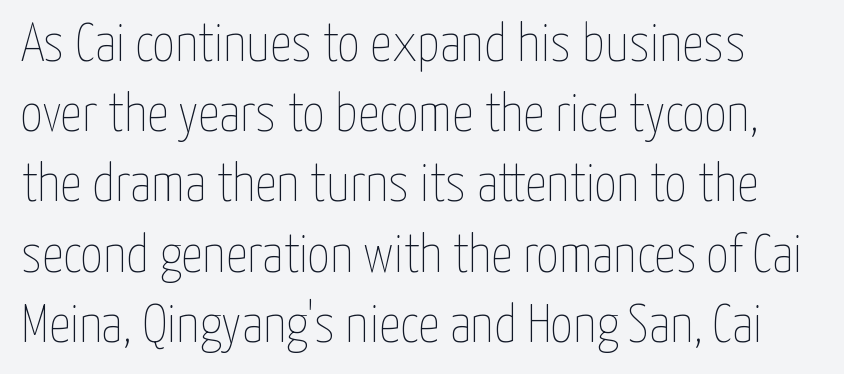
Do the characters align in a grid? No, the font is proportional. Horizontal bands of white between lines are of average thickness. Quick note: not italic, upright. Between one letter and the next there's only the usual sliver of space. Any mark beneath the type? The region is blank. A quiet, ordinary-to-light weight characterises the typeface.
